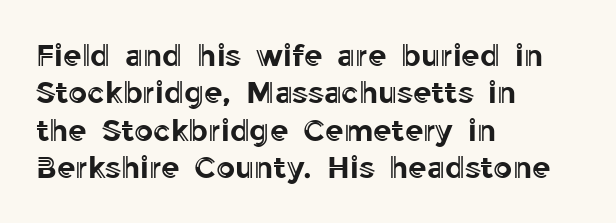
Does extra space separate the letters? No, they use regular spacing. Rendered with straight, roman letterforms. Whoever set this chose a conventional vertical rhythm. Only glyphs here, with clear space below each row. Line beginnings align vertically; line endings do not. These lines are rendered in a variable-pitch font.
